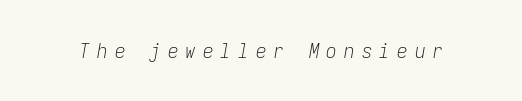
{"italic": "yes", "lean": "right", "slant_degrees": 9, "bold": "no", "underline": "no", "letter_spacing": "wide", "letter_spacing_em": 0.34, "glyph_px": 21}
